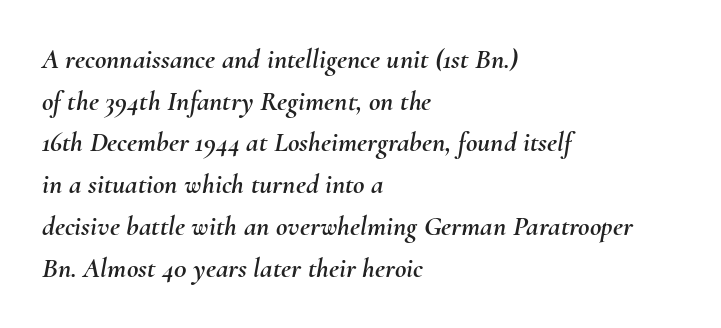
The rows are spaced the way most documents space them. Glance below the letters and you will spot only blank space. The horizontal fit of the characters is conventional and even. These lines are rendered in a variable-pitch font.
